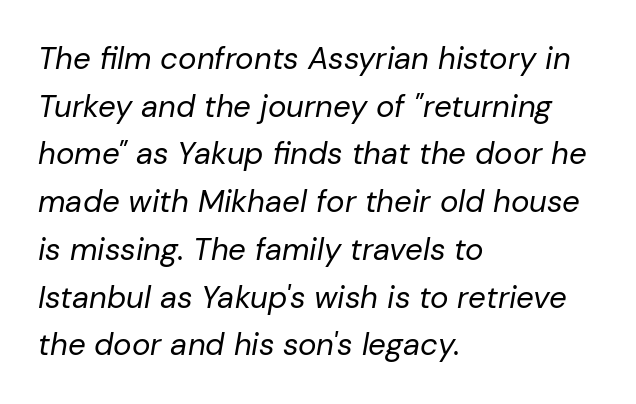
{"italic": "yes", "lean": "right", "slant_degrees": 10, "bold": "no", "weight": "regular", "width": "normal", "stroke_contrast": "low", "x_height": "medium", "monospaced": "no", "underline": "no", "align": "left", "line_spacing": "normal", "line_spacing_ratio": 1.54, "letter_spacing": "normal", "letter_spacing_em": 0.0, "glyph_px": 31}
